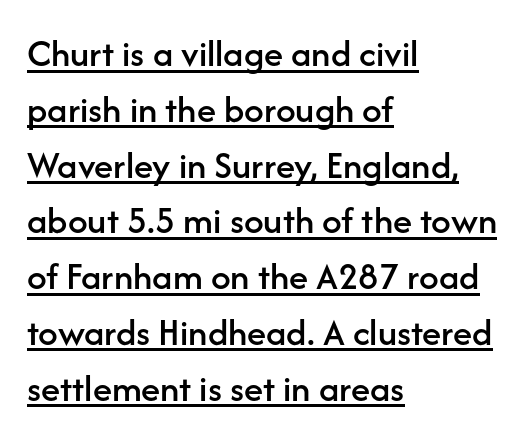
The lines sit at an ordinary, default distance from one another. Quick note: underline on. Font category for this specimen: sans-serif. Ordinary non-slanted type is in use.
